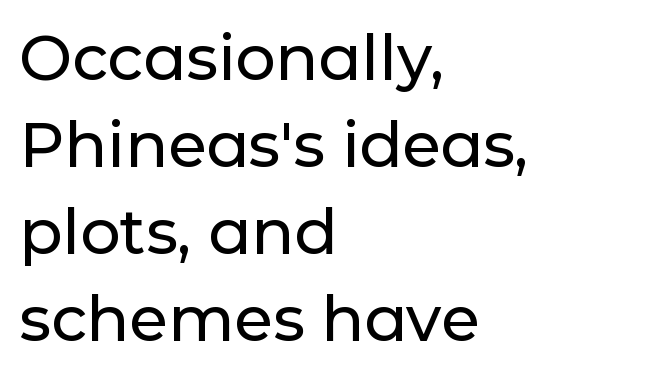
Does extra space separate the letters? No, they use regular spacing. Note the varied advance widths — an 'i' is clearly narrower than an 'm'. Is this a sans? Yes — the strokes have no serifs. Summary of vertical rhythm: regular, with standard interline spacing.
